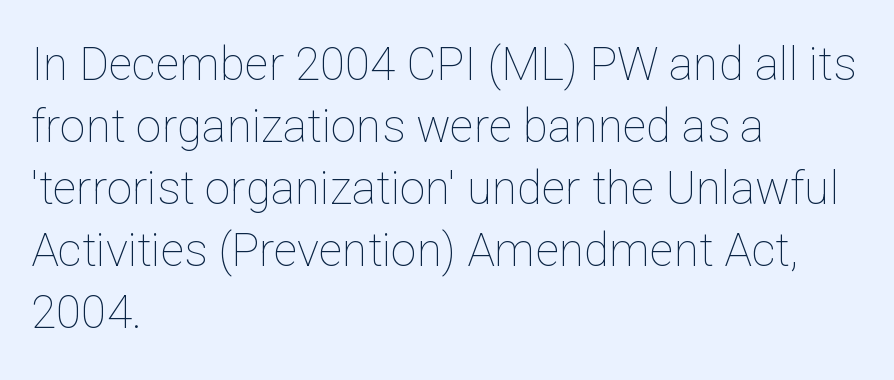
Q: Is the text bold? A: No.
Q: Is the text italic (slanted)? A: No, it is upright.
Q: Is the text underlined? A: No.
Q: How is the paragraph aligned? A: Left-aligned.
Q: Is the spacing between letters normal or unusually wide? A: Normal.
Q: Is the spacing between lines tight, normal or loose? A: Normal.
Q: Width (condensed, normal, or wide)? A: Normal.
Q: Stroke contrast? A: Low.
Q: x-height? A: Medium.
Q: Monospaced? A: No.
